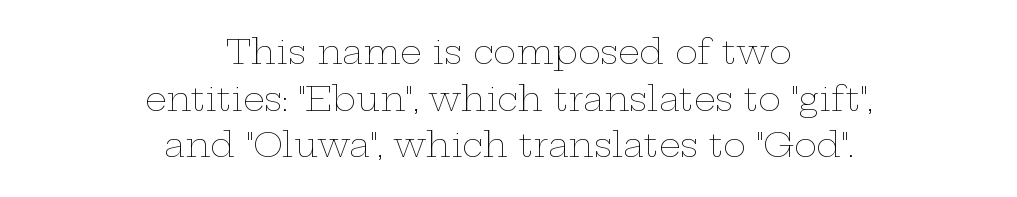
A clean baseline with only descenders dipping below it. The typography opts for an upright posture over an oblique one. Nobody touched the tracking dial on this one. Think of a printed novel: that variable character pitch is what you see here. The weight tops out at a normal text grade.
